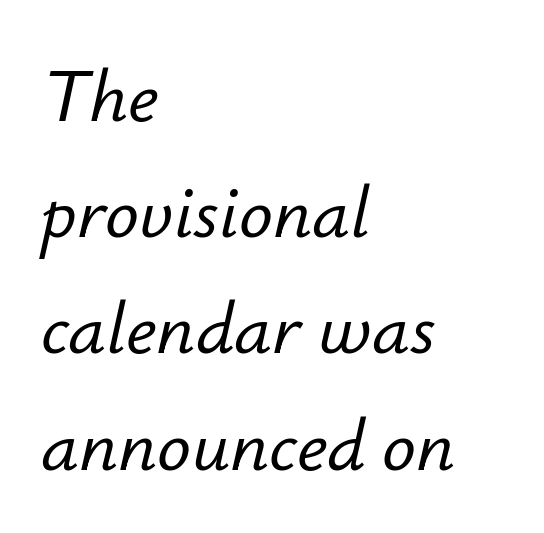
Compared with typical paragraphs, the rows here are spaced about the same. Each line starts at the same left margin while the right side varies. Spacing verdict: proportional, widths tailored to each character. How are the letters spaced? Ordinarily, with no added tracking.
